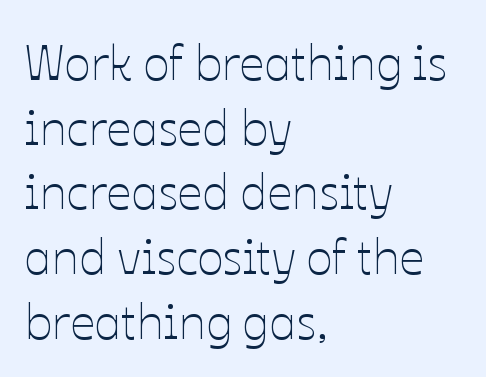
Q: Is the text bold? A: No.
Q: Is the text italic (slanted)? A: No, it is upright.
Q: Is the text underlined? A: No.
Q: How is the paragraph aligned? A: Left-aligned.
Q: Is the spacing between letters normal or unusually wide? A: Normal.
Q: Is the spacing between lines tight, normal or loose? A: Normal.
Q: Width (condensed, normal, or wide)? A: Normal.
Q: Stroke contrast? A: Low.
Q: x-height? A: Medium.
Q: Monospaced? A: No.
